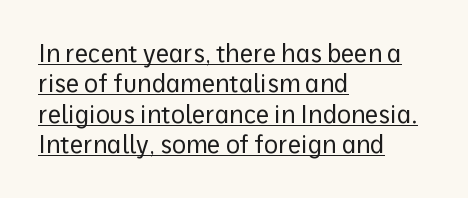
Q: Is the text bold? A: No.
Q: Is the text italic (slanted)? A: No, it is upright.
Q: Is the text underlined? A: Yes.
Q: How is the paragraph aligned? A: Left-aligned.
Q: Is the spacing between letters normal or unusually wide? A: Normal.
Q: Is the spacing between lines tight, normal or loose? A: Normal.
